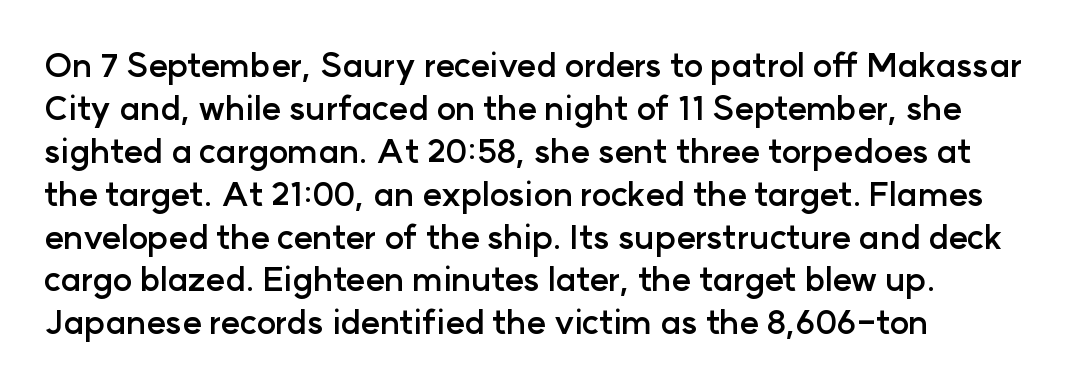
Q: Is the text bold? A: Yes.
Q: Is the text italic (slanted)? A: No, it is upright.
Q: Is the typeface a serif or a sans-serif typeface? A: Sans-serif.
Q: Is the text underlined? A: No.
Q: Is the spacing between letters normal or unusually wide? A: Normal.
Q: Is the spacing between lines tight, normal or loose? A: Normal.
Q: Width (condensed, normal, or wide)? A: Normal.
Q: Stroke contrast? A: Low.
Q: x-height? A: Medium.
Q: Monospaced? A: No.
